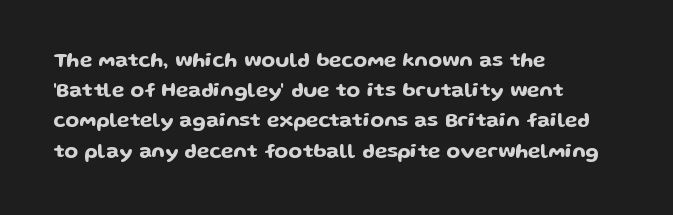
The image shows 20 px text type, upright; set left-aligned, normal line spacing (1.51x), normal letter spacing, not underlined.
